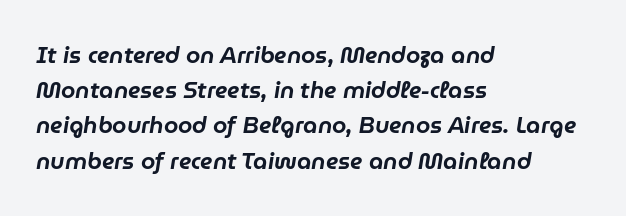
{"italic": "yes", "lean": "right", "slant_degrees": 9, "underline": "no", "align": "left", "line_spacing": "normal", "line_spacing_ratio": 1.53, "letter_spacing": "normal", "letter_spacing_em": 0.0, "glyph_px": 23}
